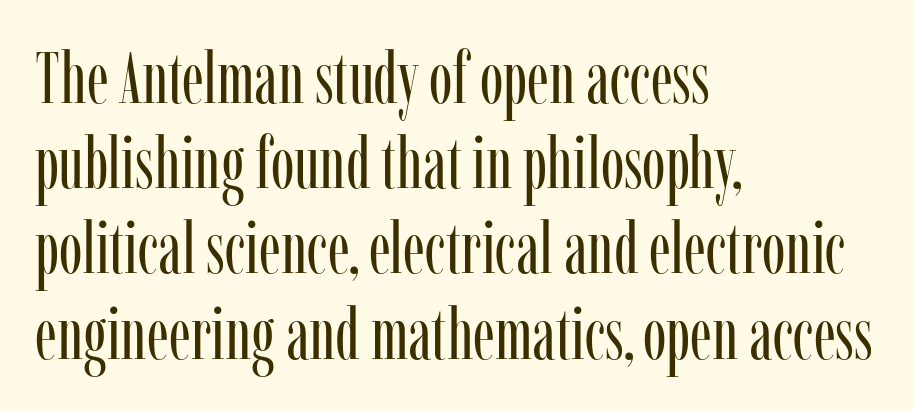
The image shows 71 px regular-weight, condensed serif type, upright; set left-aligned, line spacing 1.2x, normal letter spacing, not underlined; low stroke contrast and a medium x-height.
